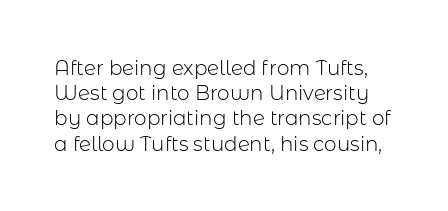
Anything drawn beneath the words? Only blank space. A typesetter would call this leading conventional body-copy spacing. Honestly, the letter spacing is just normal — you wouldn't notice it. Nope, not italic — everything's standing straight.
